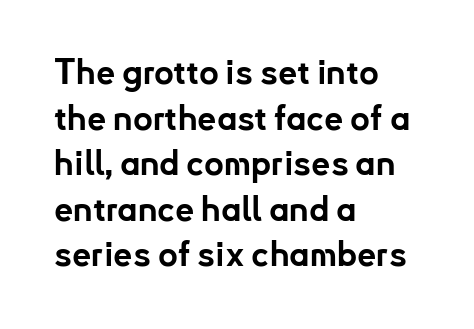
The image shows 34 px bold sans-serif type, upright; set left-aligned, normal line spacing (1.34x), normal letter spacing, not underlined; low stroke contrast and a small x-height.
